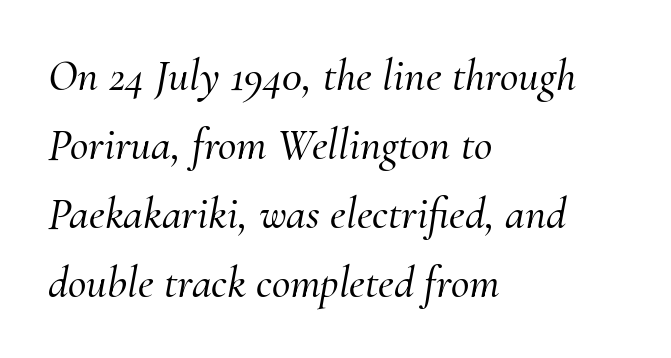
These lines are rendered in a variable-pitch font. Designer's note — italics engaged. The passage shown is typeset with a serif family. The paragraph shown leans on its left margin. Leading matches the norm, producing a regular column.
